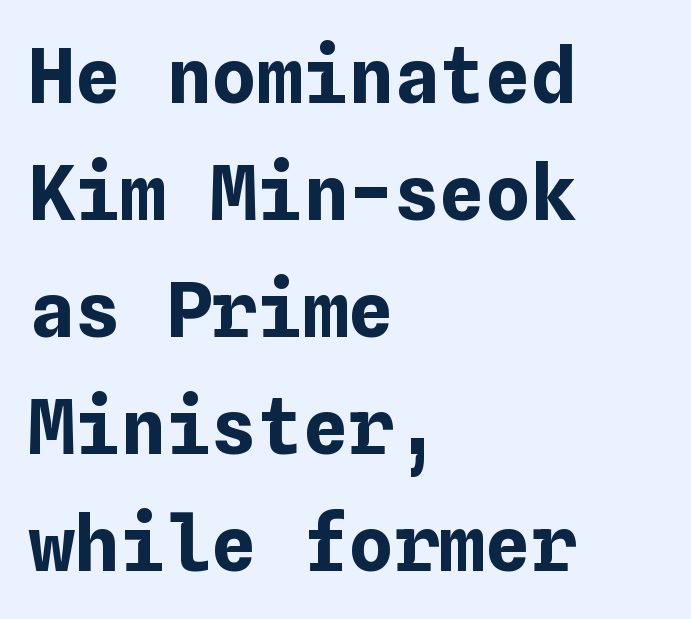
{"italic": "no", "bold": "yes", "weight": "bold", "width": "normal", "stroke_contrast": "low", "x_height": "medium", "underline": "no", "align": "left", "line_spacing": "normal", "line_spacing_ratio": 1.54, "letter_spacing": "normal", "letter_spacing_em": 0.0, "glyph_px": 76}
